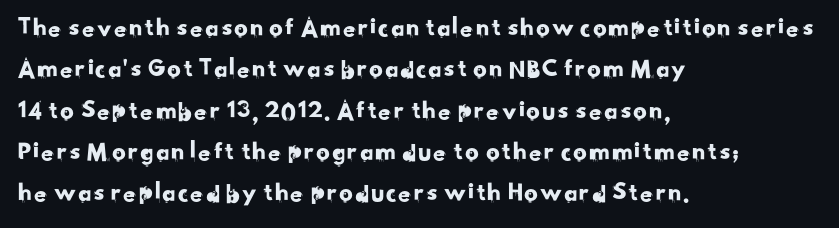
Any mark beneath the type? The region is blank. The space between consecutive lines is moderate. Short and long lines alike share a common starting point at left. This sample uses plain, unmodified letter spacing.
